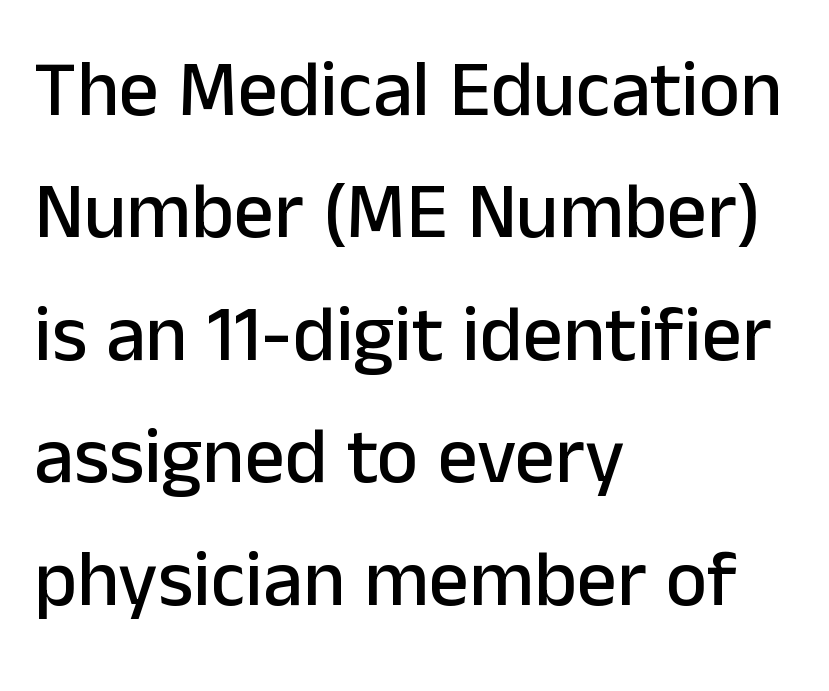
The image shows 79 px sans-serif type, upright; set left-aligned, normal line spacing (1.55x), normal letter spacing, not underlined; low stroke contrast and a medium x-height.
